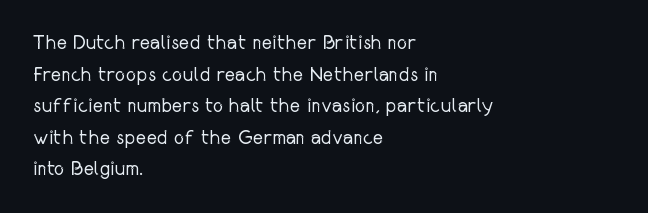
Teacher's note: observe the even left margin — that is flush-left alignment. The passage shown is not underscored anywhere. The rendering uses a moderate line-height, typical for paragraphs. Ascenders rise straight up at ninety degrees. Nobody touched the tracking dial on this one.
